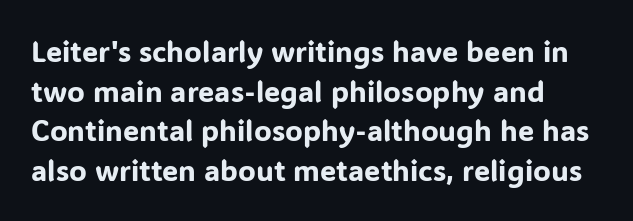
Rule under the text: the space is simply empty. Layout note: lines flush left. These lines were composed using upright roman letters. Do the characters align in a grid? No, the font is proportional. Note: no serifs on the glyphs.
